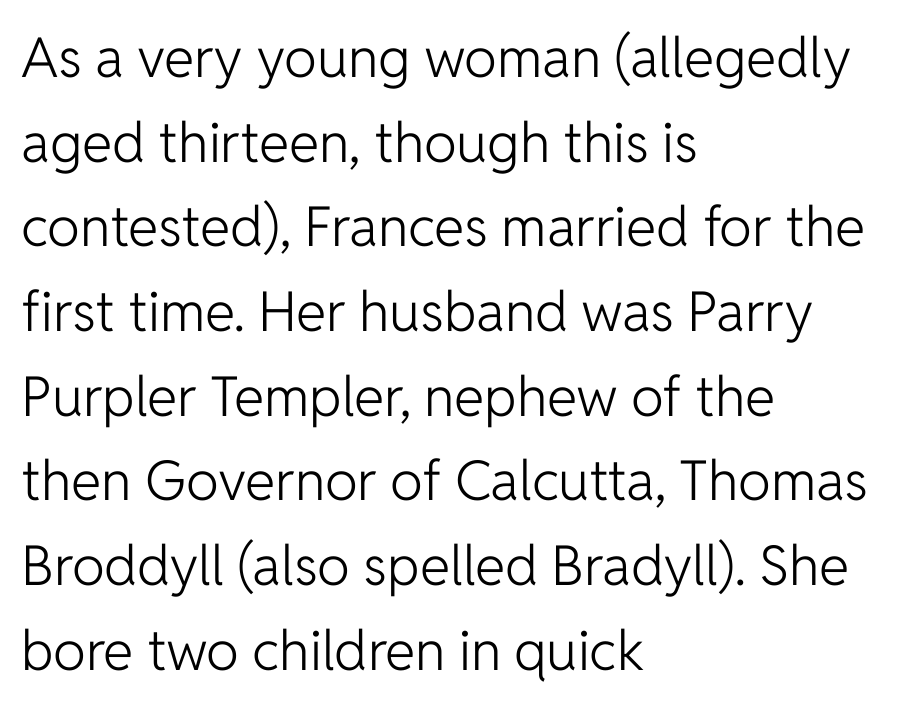
The image shows 55 px light sans-serif type, upright; set left-aligned, normal line spacing (1.54x), normal letter spacing, not underlined; low stroke contrast and a medium x-height.
